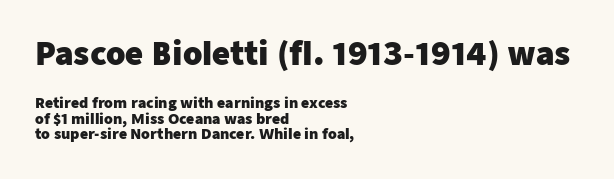
Quick note: not italic, upright. Left-aligned paragraph, ragged on the right. Whoever set this chose condensed vertical rhythm over breathing room. Glyph-to-glyph distance matches everyday printed text. Observe the absence of serifs on each vertical stroke in this sample.
